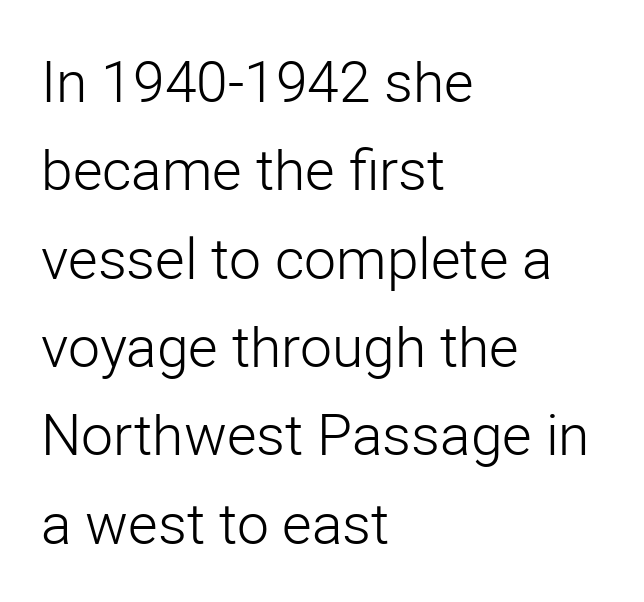
The image shows 57 px light sans-serif type, upright; set left-aligned, normal line spacing (1.55x), normal letter spacing, not underlined; low stroke contrast and a medium x-height.
